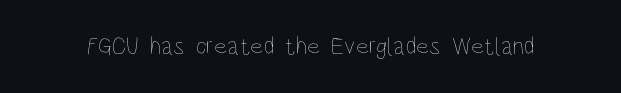
The image shows 25 px text type, upright; set normal letter spacing, not underlined.
